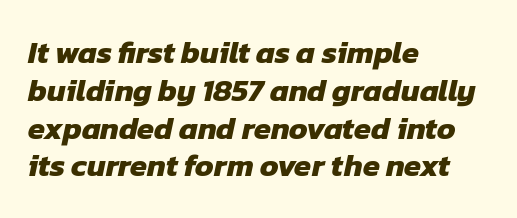
Q: Is the text bold? A: Yes.
Q: Is the typeface a serif or a sans-serif typeface? A: Sans-serif.
Q: Is the text underlined? A: No.
Q: How is the paragraph aligned? A: Left-aligned.
Q: Is the spacing between letters normal or unusually wide? A: Normal.
Q: Width (condensed, normal, or wide)? A: Normal.
Q: Stroke contrast? A: Low.
Q: x-height? A: Medium.
Q: Monospaced? A: No.
